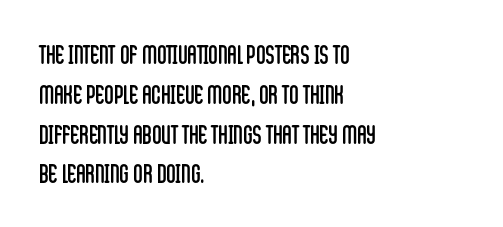
{"italic": "no", "bold": "no", "underline": "no", "align": "left", "line_spacing": "normal", "line_spacing_ratio": 1.53, "letter_spacing": "normal", "letter_spacing_em": 0.0, "glyph_px": 26}
